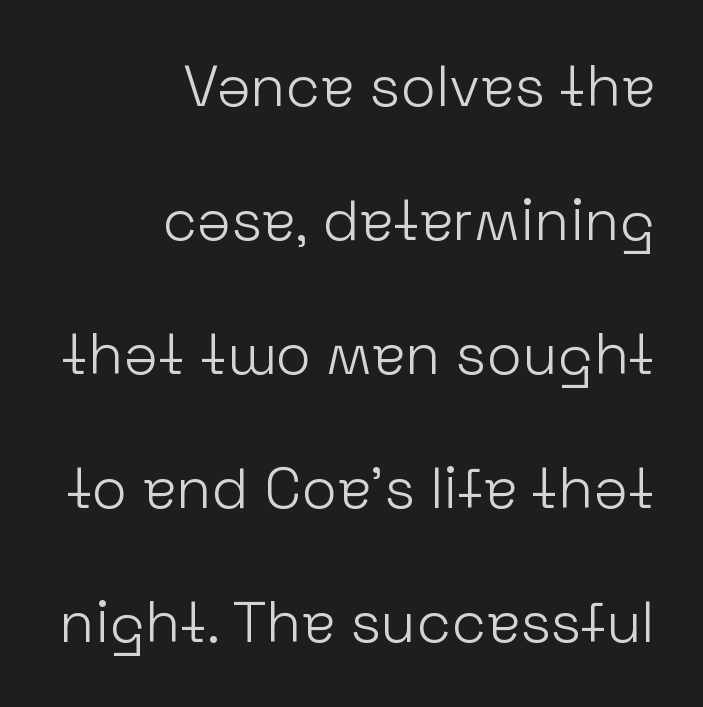
Q: Is the text bold? A: No.
Q: Is the text italic (slanted)? A: No, it is upright.
Q: Is the typeface a serif or a sans-serif typeface? A: Sans-serif.
Q: Is the text underlined? A: No.
Q: How is the paragraph aligned? A: Right-aligned.
Q: Is the spacing between letters normal or unusually wide? A: Normal.
Q: Is the spacing between lines tight, normal or loose? A: Loose.
Q: Width (condensed, normal, or wide)? A: Normal.
Q: Stroke contrast? A: Low.
Q: x-height? A: Medium.
Q: Monospaced? A: No.
